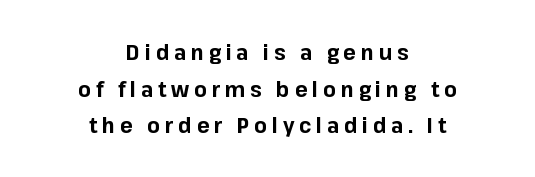
The image shows 21 px bold type, upright; set centered, line spacing 1.75x, unusually wide letter spacing (+0.23 em), not underlined.
